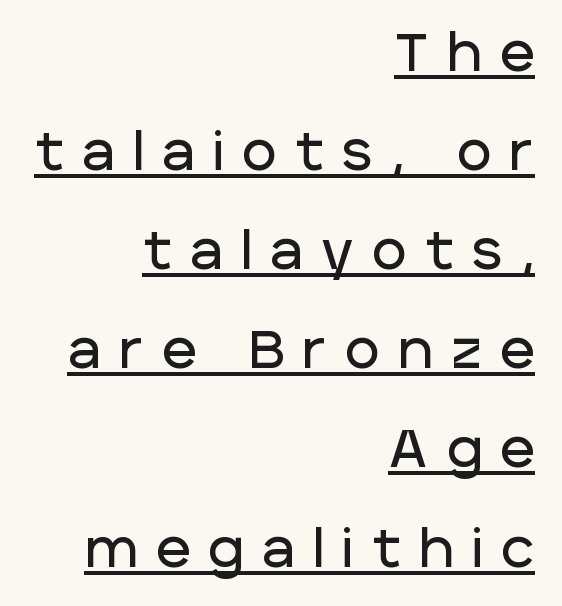
The image shows 53 px sans-serif type, upright; set right-aligned, line spacing 1.87x, unusually wide letter spacing (+0.35 em), underlined; low stroke contrast and a large x-height.
